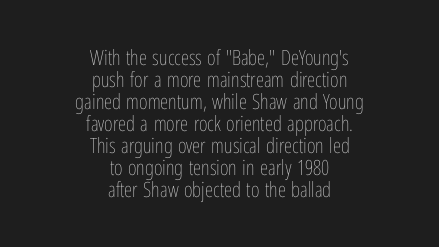
The lettering holds an erect, upright posture throughout. Unmarked baselines from the first word to the last. The strokes carry an ordinary text weight at most. Each new line begins almost immediately beneath the previous one. Is the letter spacing exaggerated? No — it looks like the ordinary default.
